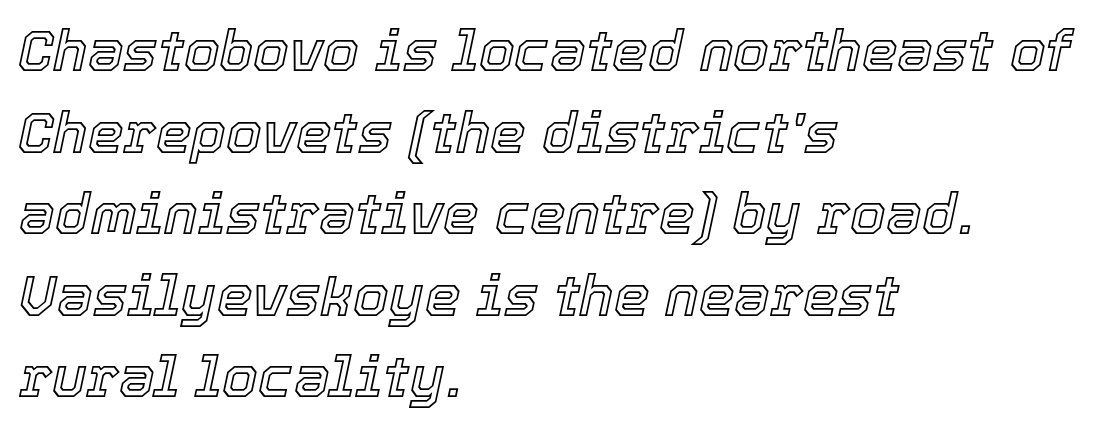
{"italic": "yes", "lean": "right", "slant_degrees": 12, "width": "normal", "x_height": "medium", "monospaced": "no", "underline": "no", "align": "left", "line_spacing": "normal", "line_spacing_ratio": 1.43, "letter_spacing": "normal", "letter_spacing_em": 0.0, "glyph_px": 57}
